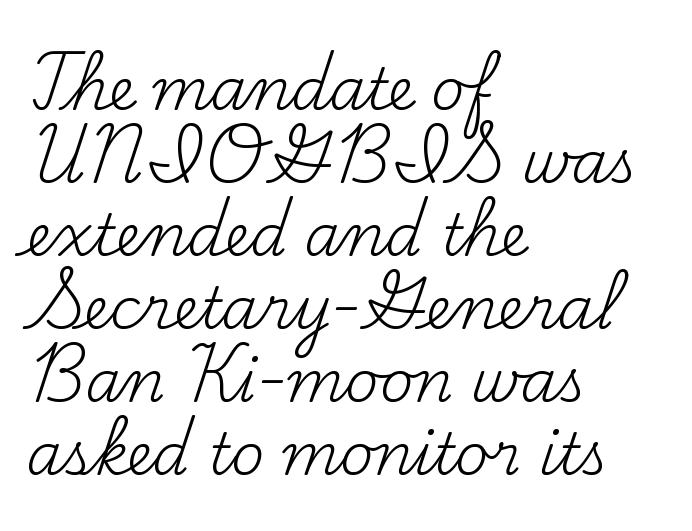
{"serif": "yes", "bold": "no", "weight": "regular", "width": "normal", "stroke_contrast": "medium", "x_height": "small", "monospaced": "no", "underline": "no", "align": "left", "line_spacing": "normal", "line_spacing_ratio": 1.26, "letter_spacing": "normal", "letter_spacing_em": 0.0, "glyph_px": 58}
